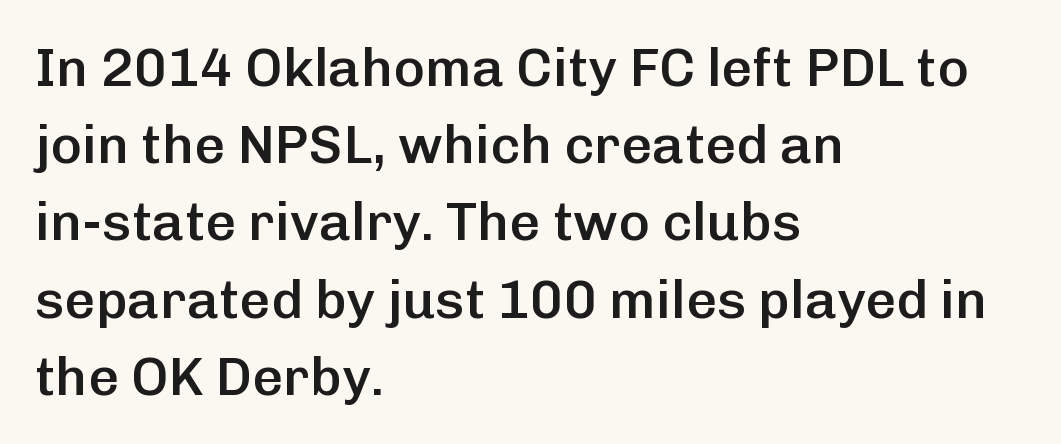
Q: Is the text bold? A: Semi-bold.
Q: Is the text italic (slanted)? A: No, it is upright.
Q: Is the typeface a serif or a sans-serif typeface? A: Sans-serif.
Q: Is the text underlined? A: No.
Q: How is the paragraph aligned? A: Left-aligned.
Q: Is the spacing between letters normal or unusually wide? A: Normal.
Q: Is the spacing between lines tight, normal or loose? A: Normal.
Q: Width (condensed, normal, or wide)? A: Normal.
Q: Stroke contrast? A: Low.
Q: x-height? A: Medium.
Q: Monospaced? A: No.
